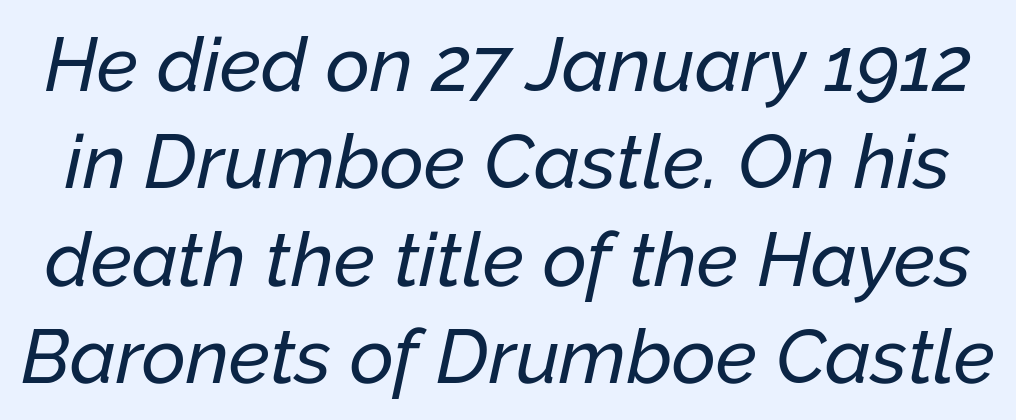
Evenly set lines give the paragraph a standard silhouette. Check the space under the baseline: it is left empty. The passage shown has conventional tracking throughout. Each letter keeps its own natural width here, so spacing adapts to shape. An italicized treatment has been applied to the whole sample.
